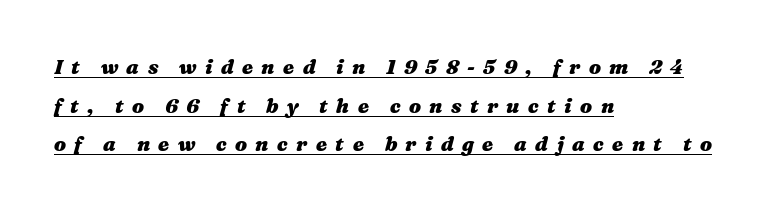
Where is the straight margin? On the left. Is there much room between lines? Yes — plenty of vertical air separates them. Honestly, the letter spacing is so wide it's the main thing you notice. The words here are underlined. The passage shown is emphatically bold.
